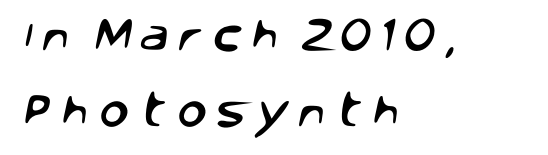
Q: Is the typeface a serif or a sans-serif typeface? A: Sans-serif.
Q: Is the text underlined? A: No.
Q: How is the paragraph aligned? A: Left-aligned.
Q: Is the spacing between letters normal or unusually wide? A: Unusually wide.
Q: Is the spacing between lines tight, normal or loose? A: Loose.
Q: Width (condensed, normal, or wide)? A: Normal.
Q: Stroke contrast? A: Low.
Q: x-height? A: Large.
Q: Monospaced? A: No.
